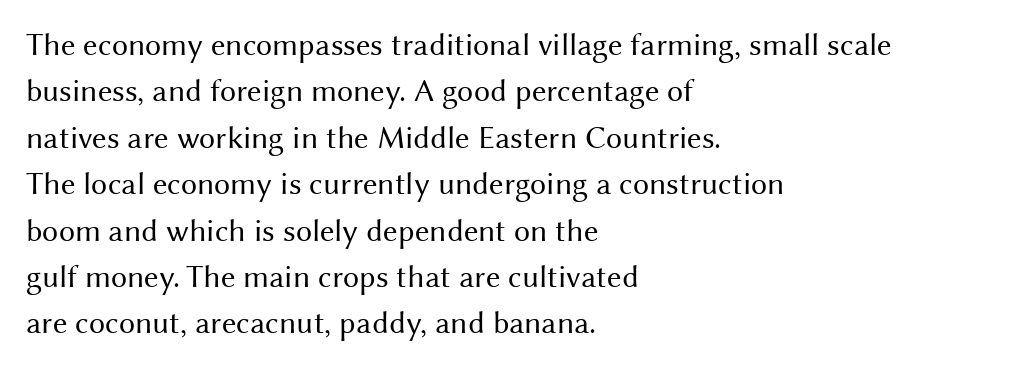
Q: Is the text bold? A: No.
Q: Is the text italic (slanted)? A: No, it is upright.
Q: Is the typeface a serif or a sans-serif typeface? A: Sans-serif.
Q: Is the text underlined? A: No.
Q: How is the paragraph aligned? A: Left-aligned.
Q: Is the spacing between letters normal or unusually wide? A: Normal.
Q: Is the spacing between lines tight, normal or loose? A: Normal.
Q: Width (condensed, normal, or wide)? A: Normal.
Q: Stroke contrast? A: Medium.
Q: x-height? A: Medium.
Q: Monospaced? A: No.
